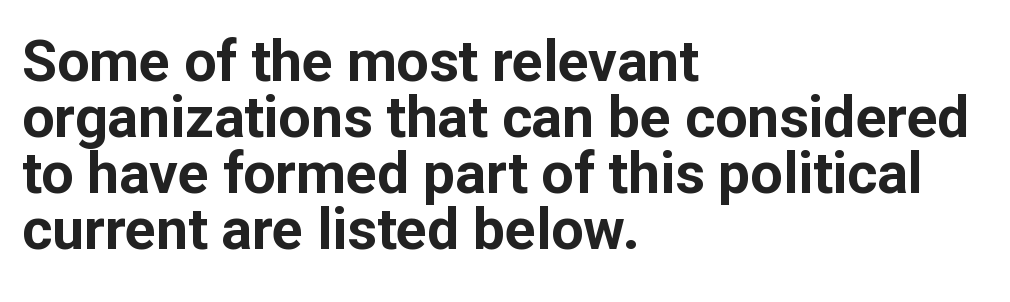
{"serif": "no", "italic": "no", "bold": "yes", "weight": "bold", "width": "normal", "stroke_contrast": "low", "x_height": "medium", "monospaced": "no", "underline": "no", "align": "left", "line_spacing": "tight", "line_spacing_ratio": 0.98, "letter_spacing": "normal", "letter_spacing_em": 0.0, "glyph_px": 57}
